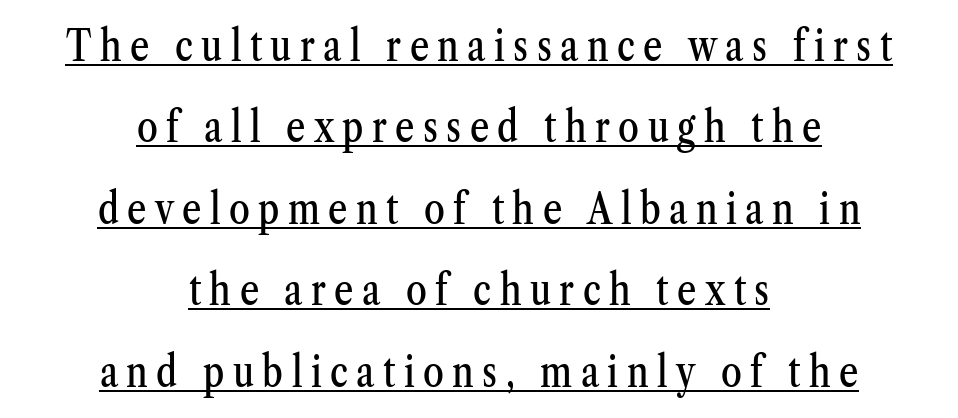
Q: Is the text italic (slanted)? A: No, it is upright.
Q: Is the typeface a serif or a sans-serif typeface? A: Serif.
Q: Is the text underlined? A: Yes.
Q: How is the paragraph aligned? A: Centered.
Q: Is the spacing between letters normal or unusually wide? A: Unusually wide.
Q: Is the spacing between lines tight, normal or loose? A: Loose.
Q: Width (condensed, normal, or wide)? A: Condensed.
Q: Stroke contrast? A: Medium.
Q: x-height? A: Medium.
Q: Monospaced? A: No.
